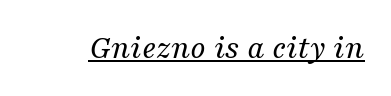
{"serif": "yes", "italic": "yes", "lean": "right", "slant_degrees": 16, "bold": "no", "weight": "regular", "width": "normal", "stroke_contrast": "medium", "x_height": "medium", "monospaced": "no", "underline": "yes", "letter_spacing": "normal", "letter_spacing_em": 0.0, "glyph_px": 34}
